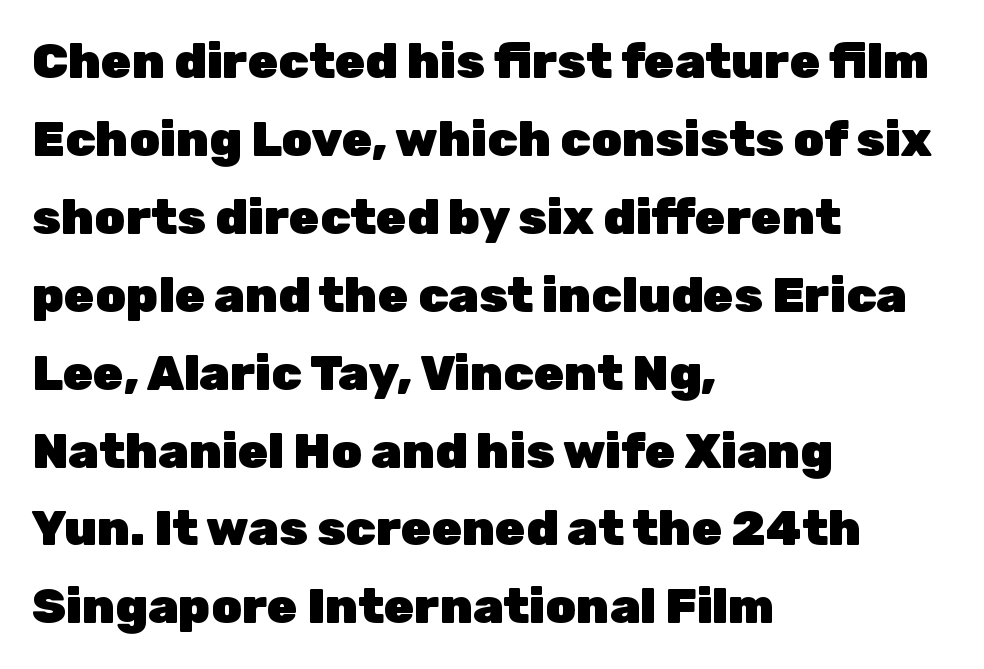
Q: Is the text bold? A: Yes.
Q: Is the text italic (slanted)? A: No, it is upright.
Q: Is the typeface a serif or a sans-serif typeface? A: Sans-serif.
Q: Is the text underlined? A: No.
Q: How is the paragraph aligned? A: Left-aligned.
Q: Is the spacing between letters normal or unusually wide? A: Normal.
Q: Is the spacing between lines tight, normal or loose? A: Normal.
Q: Width (condensed, normal, or wide)? A: Normal.
Q: Stroke contrast? A: Low.
Q: x-height? A: Medium.
Q: Monospaced? A: No.
